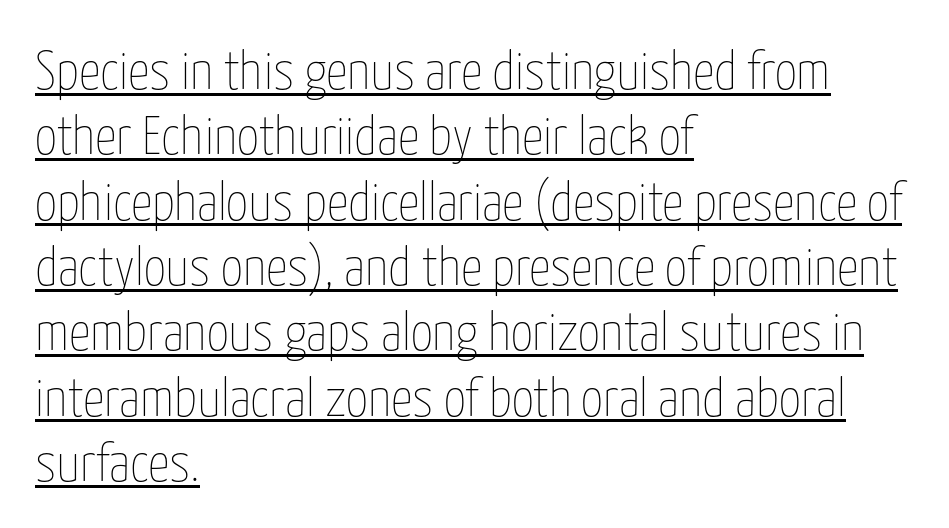
The image shows 54 px thin, condensed type, upright; set left-aligned, line spacing 1.21x, normal letter spacing, underlined; low stroke contrast and a medium x-height.
